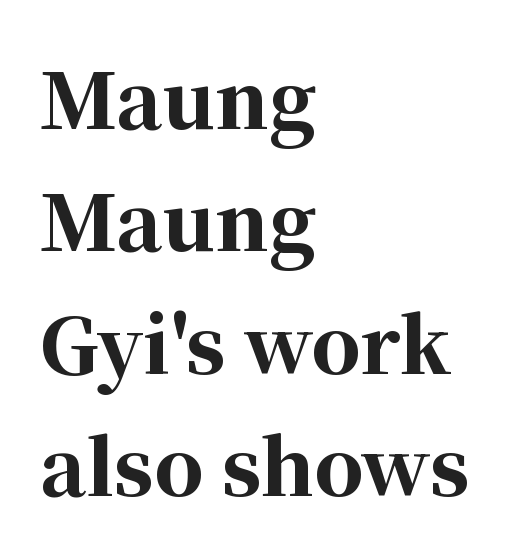
The image shows 77 px bold serif type, upright; set left-aligned, normal line spacing (1.59x), normal letter spacing, not underlined; high stroke contrast and a medium x-height.
